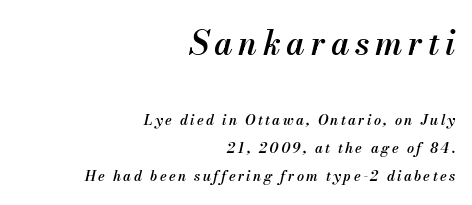
{"italic": "yes", "lean": "right", "slant_degrees": 13, "bold": "semi", "weight": "semibold", "width": "normal", "stroke_contrast": "medium", "x_height": "small", "monospaced": "no", "underline": "no", "align": "right", "line_spacing": "loose", "line_spacing_ratio": 2.0, "larger_block": "first", "size_ratio": 2.36, "glyph_px": 33}
